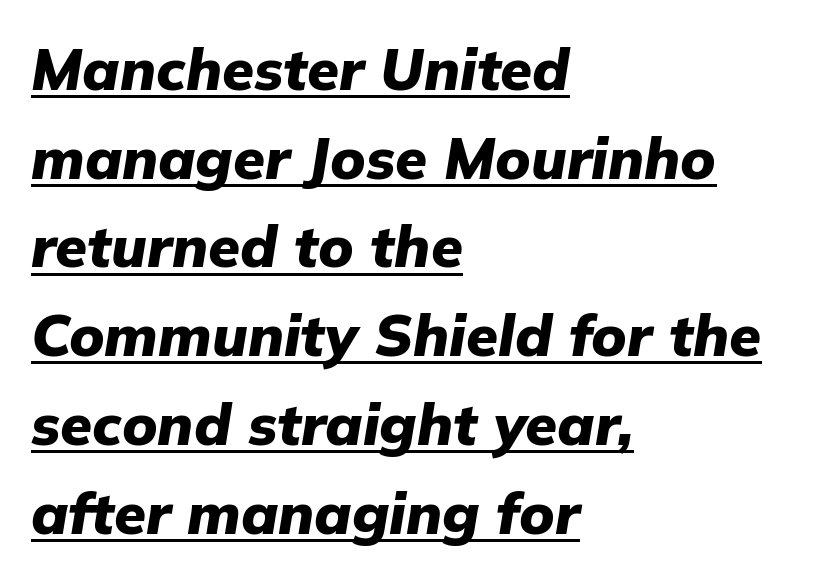
Nobody touched the tracking dial on this one. The face used here appears with an underline applied. The rows are spaced the way most documents space them. Typesetter's note: full bold, strokes at maximum text heaviness.
